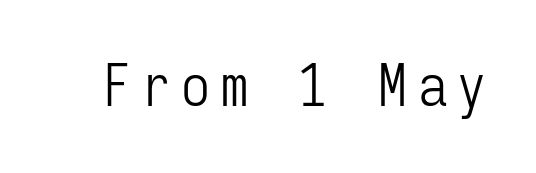
Stroke thickness stays within the range of a standard reading face or lighter. Clear beneath every line of the passage. Looks like terminal output: every glyph gets an equal slot. In terms of posture, this sample is upright. Stroke terminals: plain, sans-serif.
